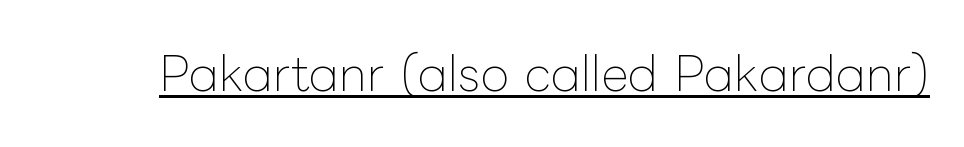
{"italic": "no", "bold": "no", "weight": "thin", "width": "normal", "stroke_contrast": "low", "x_height": "medium", "monospaced": "no", "underline": "yes", "letter_spacing": "normal", "letter_spacing_em": 0.0, "glyph_px": 47}
